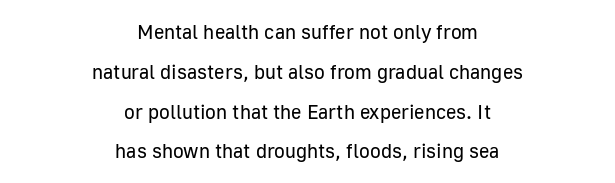
{"italic": "no", "bold": "no", "underline": "no", "align": "center", "line_spacing": "loose", "line_spacing_ratio": 1.99, "letter_spacing": "normal", "letter_spacing_em": 0.0, "glyph_px": 20}
